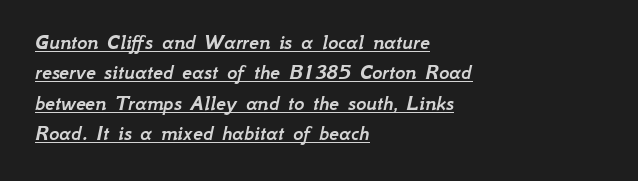
Q: Is the text italic (slanted)? A: Yes, it leans right by about 12 degrees.
Q: Is the text underlined? A: Yes.
Q: How is the paragraph aligned? A: Left-aligned.
Q: Is the spacing between letters normal or unusually wide? A: Normal.
Q: Is the spacing between lines tight, normal or loose? A: Normal.
